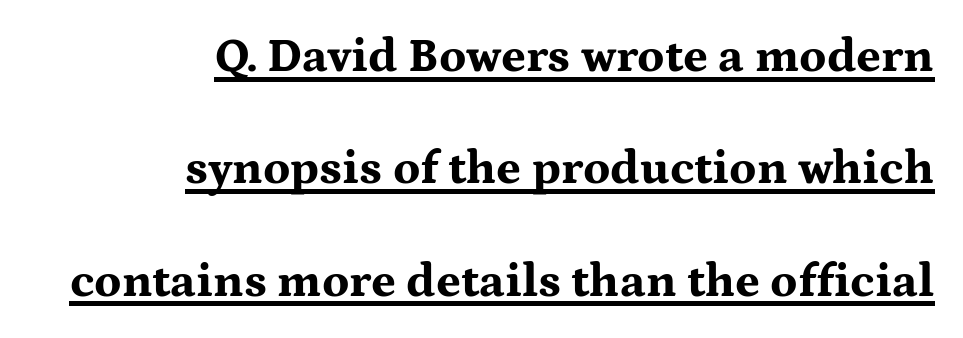
Students, this is bold: see how much ink each stroke carries. Every word sits above its own underline. Do the characters align in a grid? No, the font is proportional. Check where the strokes stop: tiny serifs finish them off. The lettering holds an erect, upright posture throughout. Default kerning and tracking; the words read as compact shapes.
